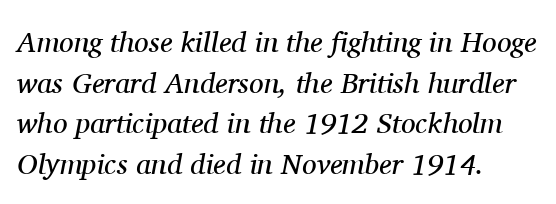
Q: Is the text bold? A: No.
Q: Is the text italic (slanted)? A: Yes, it leans right by about 11 degrees.
Q: Is the typeface a serif or a sans-serif typeface? A: Serif.
Q: Is the text underlined? A: No.
Q: How is the paragraph aligned? A: Left-aligned.
Q: Is the spacing between letters normal or unusually wide? A: Normal.
Q: Is the spacing between lines tight, normal or loose? A: Normal.
Q: Width (condensed, normal, or wide)? A: Normal.
Q: Stroke contrast? A: Medium.
Q: x-height? A: Medium.
Q: Monospaced? A: No.
